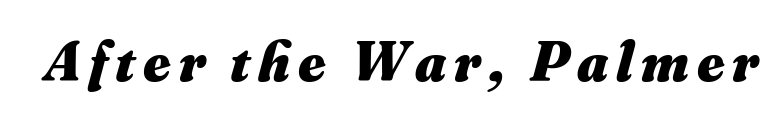
The image shows 57 px heavy type, italic (leaning right); set not underlined; medium stroke contrast and a small x-height.
